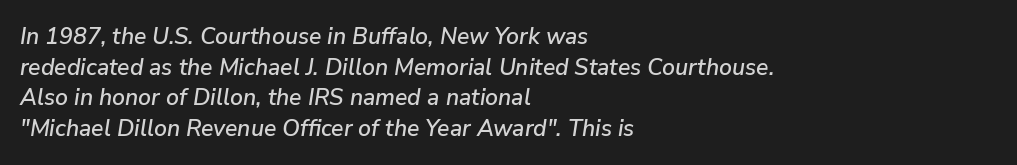
Slant detected: the letters are inclined. Caption: multi-line text, flush left, ragged right. Whoever set this chose a conventional vertical rhythm. The tracking reads as untouched default to a designer's eye. Nobody drew a line under any word here.
